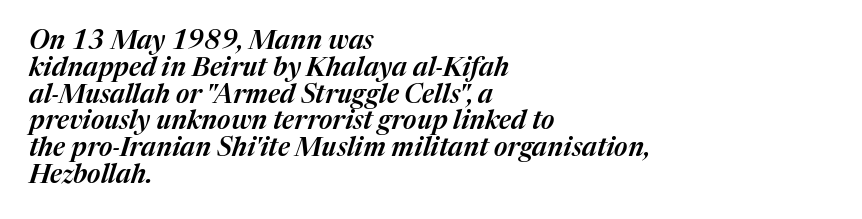
The image shows 26 px text type, italic (leaning right); set left-aligned, tight line spacing (1.03x), normal letter spacing, not underlined.
